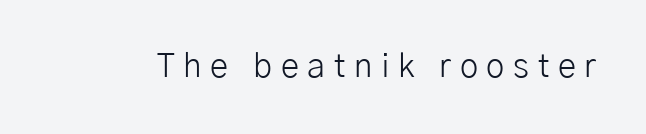
Q: Is the text bold? A: No.
Q: Is the text italic (slanted)? A: No, it is upright.
Q: Is the typeface a serif or a sans-serif typeface? A: Sans-serif.
Q: Is the text underlined? A: No.
Q: Is the spacing between letters normal or unusually wide? A: Unusually wide.
Q: Width (condensed, normal, or wide)? A: Normal.
Q: Stroke contrast? A: Low.
Q: x-height? A: Medium.
Q: Monospaced? A: No.
